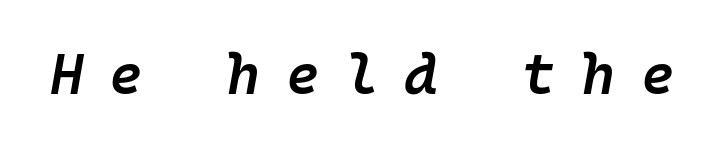
{"italic": "yes", "lean": "right", "slant_degrees": 10, "bold": "semi", "weight": "semibold", "width": "normal", "stroke_contrast": "low", "x_height": "medium", "monospaced": "yes", "underline": "no", "letter_spacing": "wide", "letter_spacing_em": 0.45, "glyph_px": 57}
